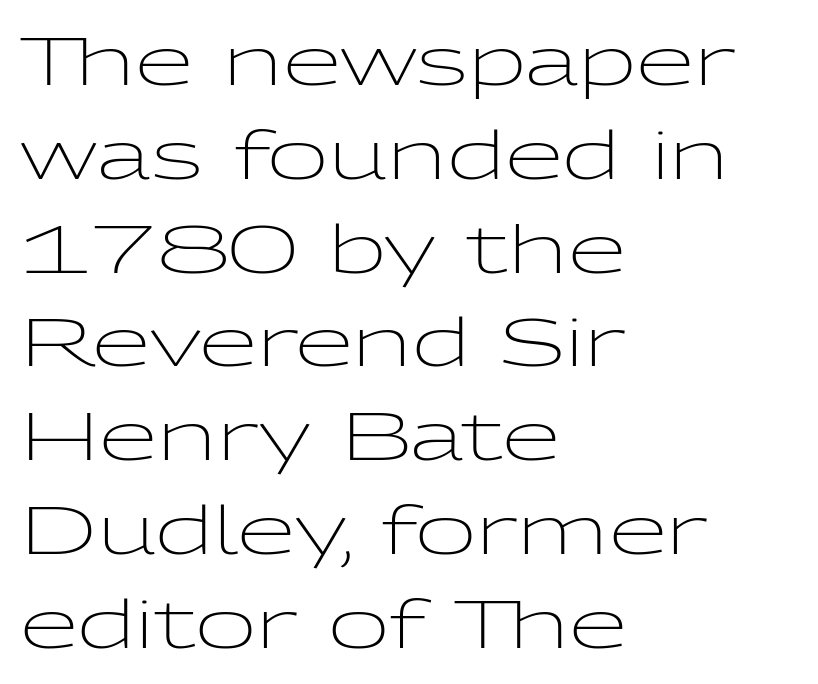
The image shows 67 px light, wide sans-serif type, upright; set left-aligned, normal line spacing (1.4x), normal letter spacing, not underlined; low stroke contrast and a medium x-height.
